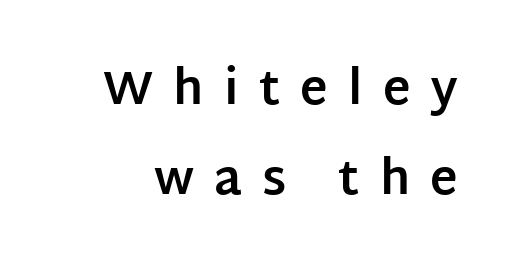
The image shows 47 px bold sans-serif type, upright; set loose line spacing (1.92x), unusually wide letter spacing (+0.43 em), not underlined; low stroke contrast and a large x-height.
